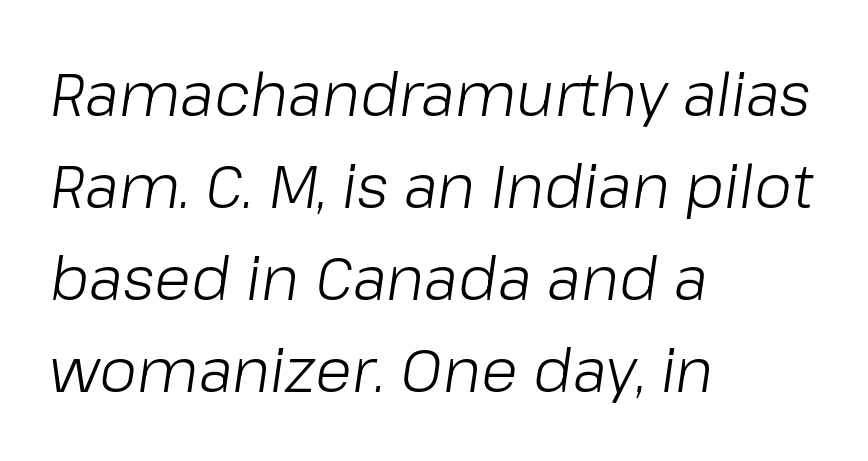
Q: Is the text bold? A: No.
Q: Is the text italic (slanted)? A: Yes, it leans right by about 8 degrees.
Q: Is the text underlined? A: No.
Q: How is the paragraph aligned? A: Left-aligned.
Q: Is the spacing between letters normal or unusually wide? A: Normal.
Q: Is the spacing between lines tight, normal or loose? A: Normal.
Q: Width (condensed, normal, or wide)? A: Normal.
Q: Stroke contrast? A: Low.
Q: x-height? A: Medium.
Q: Monospaced? A: No.
